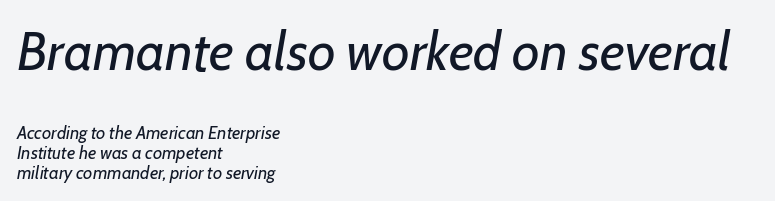
The image shows 54 px regular-weight type, italic (leaning right); set left-aligned, tight line spacing (1.12x), normal letter spacing, not underlined; the first (top) block is 3.0x larger; low stroke contrast and a medium x-height.
